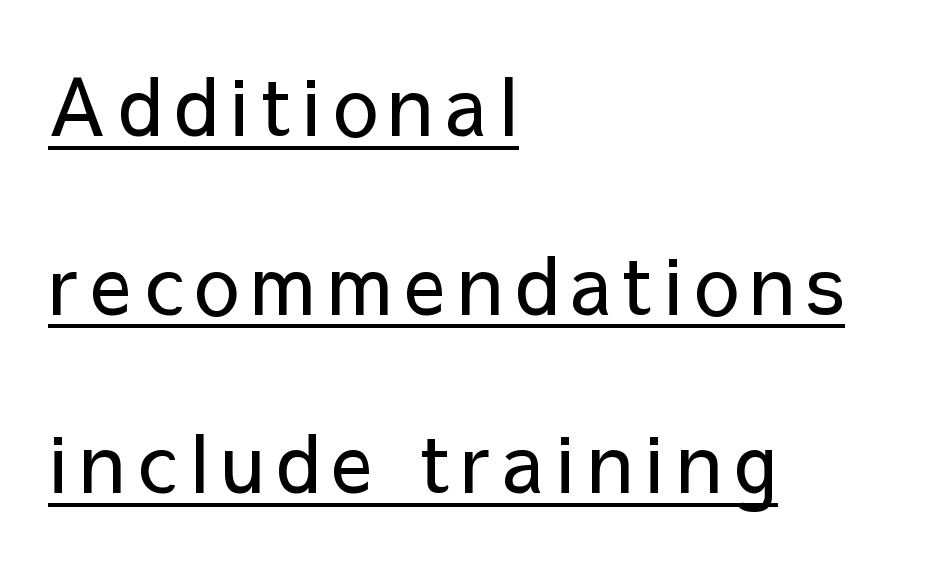
{"serif": "no", "italic": "no", "bold": "no", "weight": "regular", "width": "normal", "stroke_contrast": "low", "x_height": "medium", "monospaced": "no", "underline": "yes", "align": "left", "line_spacing": "loose", "line_spacing_ratio": 2.26, "glyph_px": 79}
